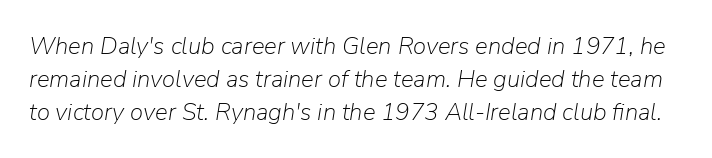
{"italic": "yes", "lean": "right", "slant_degrees": 9, "bold": "no", "underline": "no", "line_spacing": "normal", "line_spacing_ratio": 1.37, "letter_spacing": "normal", "letter_spacing_em": 0.0, "glyph_px": 24}
